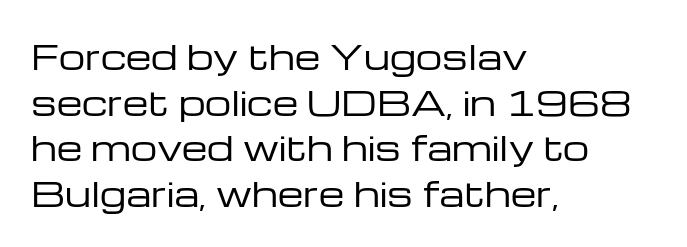
Tracking value appears to be zero — textbook default spacing. Quick note: not italic, upright. All the whitespace from short lines collects on the right. Vertical spacing — default.
